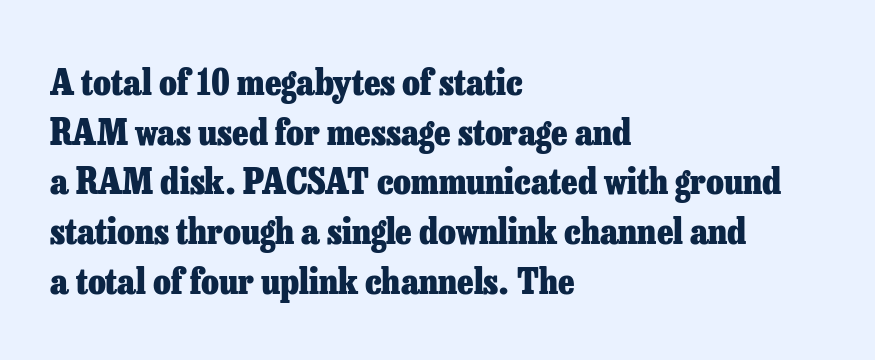
The letters are bold, with thick, heavy strokes. Vertically, the passage feels balanced, rows spaced as you'd expect. Classification — serif. You could not count columns in this text — the font is proportionally spaced.
